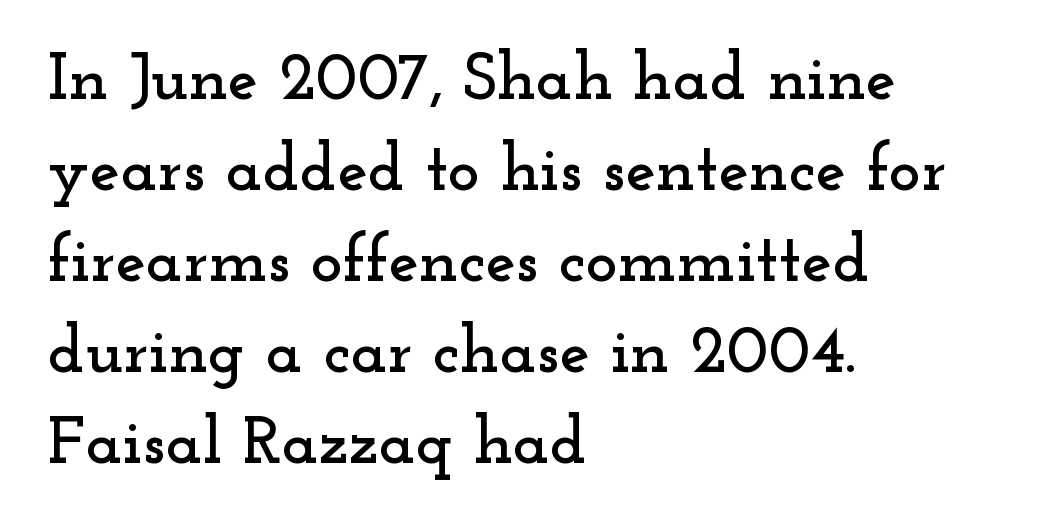
{"serif": "yes", "italic": "no", "width": "wide", "stroke_contrast": "low", "x_height": "small", "monospaced": "no", "underline": "no", "align": "left", "line_spacing": "normal", "line_spacing_ratio": 1.34, "letter_spacing": "normal", "letter_spacing_em": 0.0, "glyph_px": 68}
